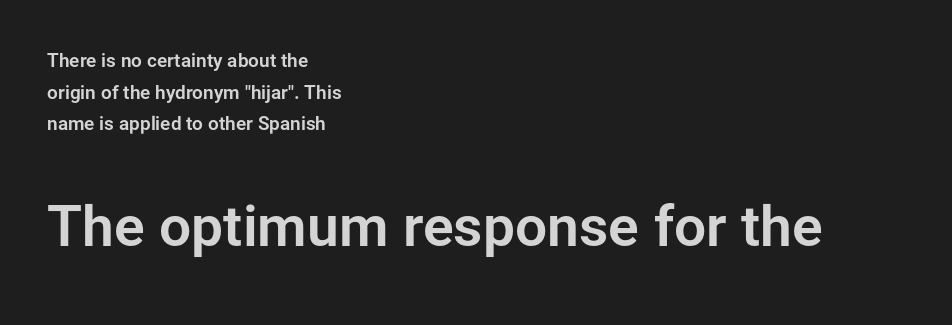
The image shows 57 px sans-serif type, upright; set left-aligned, normal line spacing (1.66x), normal letter spacing, not underlined; the second (bottom) block is 3.0x larger; low stroke contrast and a medium x-height.
